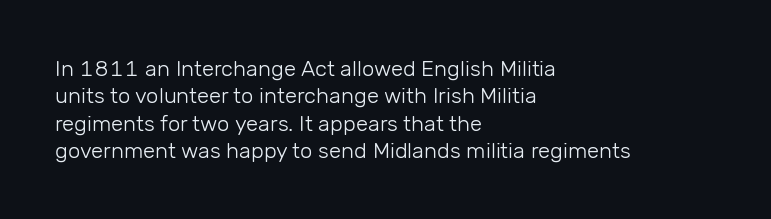
Rendered with straight, roman letterforms. Weight: not bold — regular or lighter. Words appear dense and cohesive because spacing is normal. Horizontal alignment here is leftward, the default for most running prose. A clean baseline with only descenders dipping below it.
